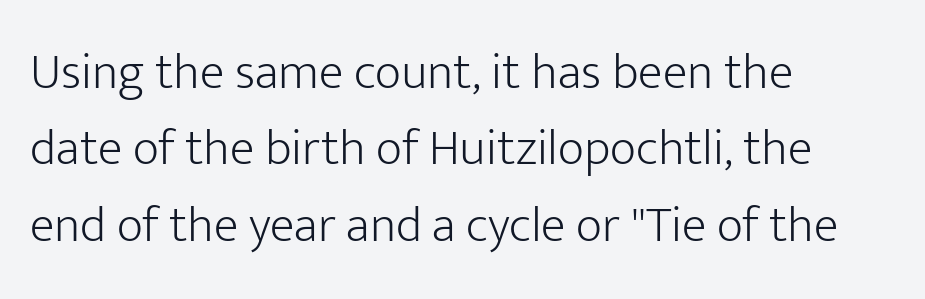
The strokes carry an ordinary text weight at most. A roman cut, with each character standing at attention. Rule under the text: the space is simply empty. Each letter keeps its own natural width here, so spacing adapts to shape.
